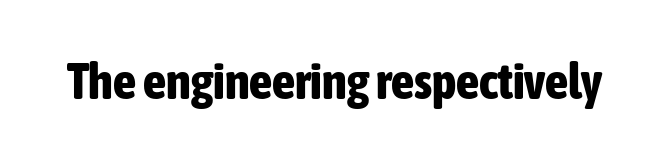
{"serif": "no", "italic": "no", "bold": "yes", "weight": "bold", "width": "condensed", "stroke_contrast": "low", "x_height": "medium", "monospaced": "no", "underline": "no", "letter_spacing": "normal", "letter_spacing_em": 0.0, "glyph_px": 51}
